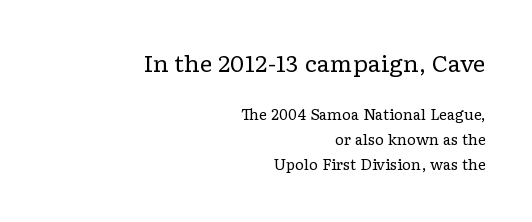
{"italic": "no", "bold": "no", "underline": "no", "align": "right", "line_spacing_ratio": 1.79, "letter_spacing": "normal", "letter_spacing_em": 0.0, "larger_block": "first", "size_ratio": 1.57, "glyph_px": 22}
